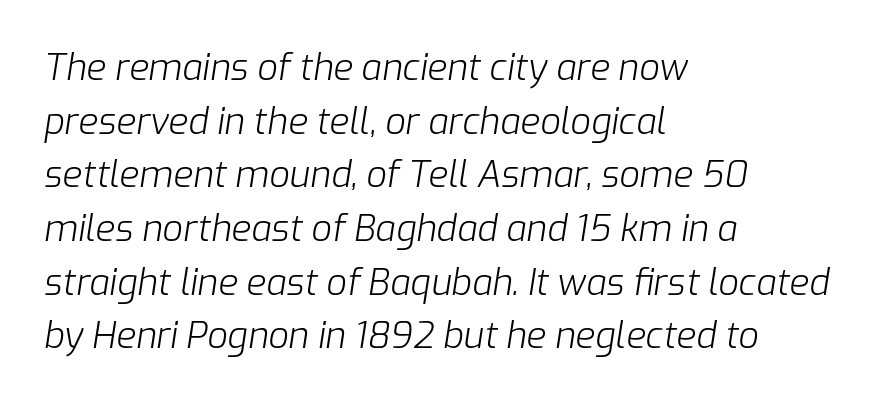
Character widths vary here, with narrow letters taking less room than wide ones. In terms of letterspacing, this is plain default setting. Plain, unruled lines of type. Weight: regular or lighter. In terms of leading, this rendering sits right in the middle.
